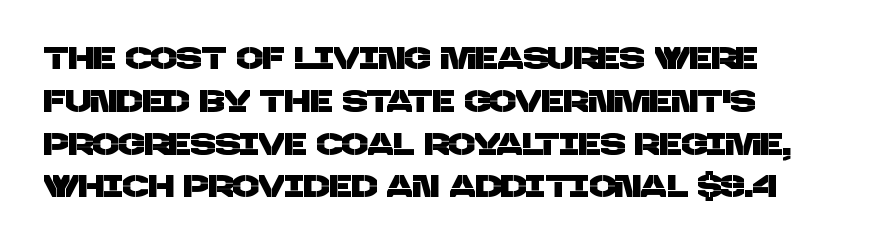
The image shows 31 px sans-serif type; set left-aligned, normal line spacing (1.38x), normal letter spacing, not underlined; low stroke contrast and a large x-height.
